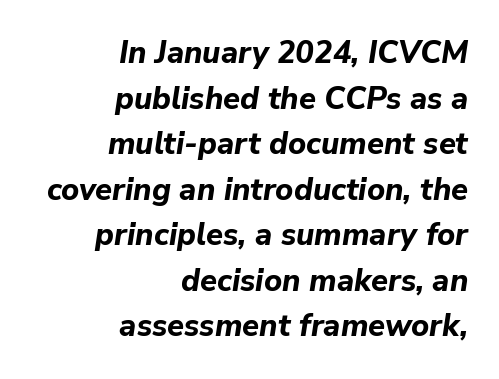
The compositor pushed each line to the right boundary. Set as a true bold cut, around the 700 mark. Spacing verdict: proportional, widths tailored to each character. Honestly, the letter spacing is just normal — you wouldn't notice it.
